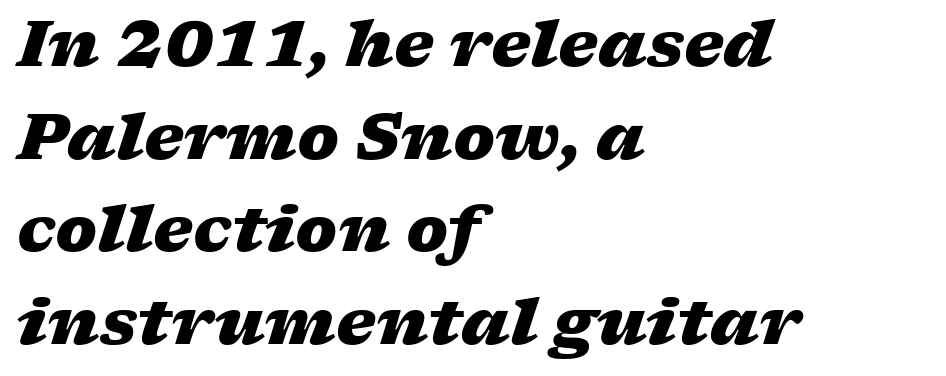
Q: Is the text bold? A: Yes.
Q: Is the text italic (slanted)? A: Yes, it leans right by about 17 degrees.
Q: Is the text underlined? A: No.
Q: How is the paragraph aligned? A: Left-aligned.
Q: Is the spacing between letters normal or unusually wide? A: Normal.
Q: Is the spacing between lines tight, normal or loose? A: Normal.
Q: Width (condensed, normal, or wide)? A: Wide.
Q: Stroke contrast? A: Low.
Q: x-height? A: Medium.
Q: Monospaced? A: No.
